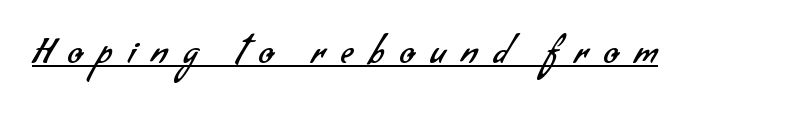
Q: Is the text bold? A: No.
Q: Is the typeface a serif or a sans-serif typeface? A: Sans-serif.
Q: Is the text underlined? A: Yes.
Q: Is the spacing between letters normal or unusually wide? A: Unusually wide.
Q: Width (condensed, normal, or wide)? A: Normal.
Q: Stroke contrast? A: Low.
Q: x-height? A: Small.
Q: Monospaced? A: No.
